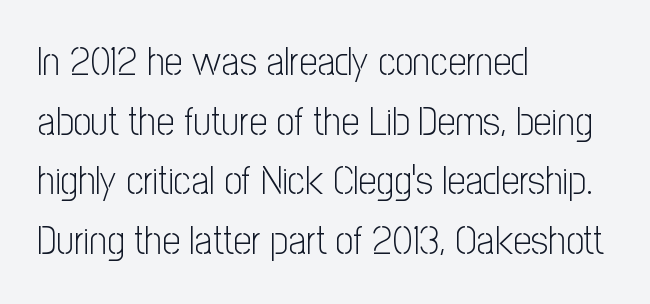
{"serif": "no", "italic": "no", "bold": "no", "weight": "light", "width": "condensed", "stroke_contrast": "low", "x_height": "medium", "monospaced": "no", "underline": "no", "align": "left", "line_spacing": "normal", "line_spacing_ratio": 1.49, "letter_spacing": "normal", "letter_spacing_em": 0.0, "glyph_px": 40}
